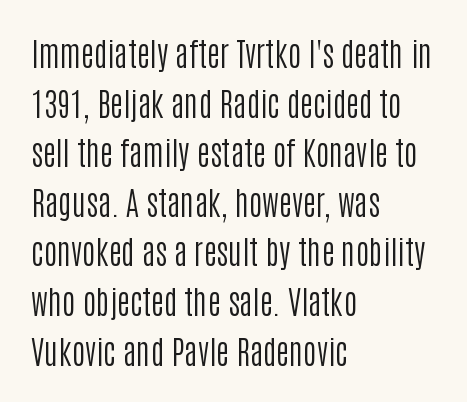
The image shows 32 px regular-weight, condensed sans-serif type, upright; set left-aligned, normal line spacing (1.55x), normal letter spacing, not underlined; low stroke contrast and a large x-height.
